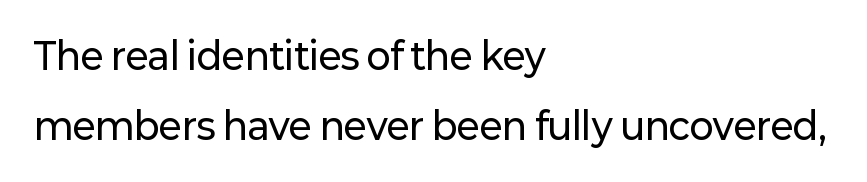
Q: Is the text italic (slanted)? A: No, it is upright.
Q: Is the typeface a serif or a sans-serif typeface? A: Sans-serif.
Q: Is the text underlined? A: No.
Q: How is the paragraph aligned? A: Left-aligned.
Q: Is the spacing between letters normal or unusually wide? A: Normal.
Q: Is the spacing between lines tight, normal or loose? A: Loose.
Q: Width (condensed, normal, or wide)? A: Normal.
Q: Stroke contrast? A: Low.
Q: x-height? A: Medium.
Q: Monospaced? A: No.
